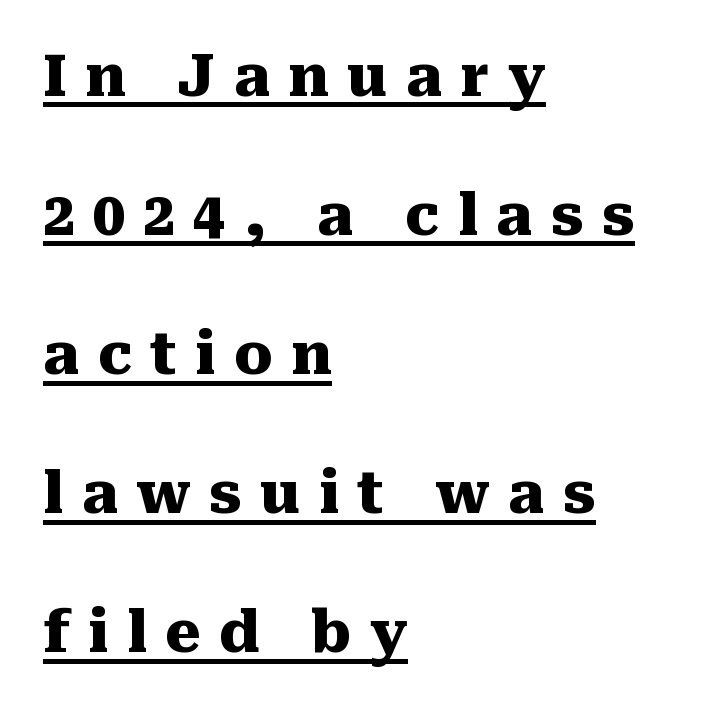
The image shows 57 px heavy serif type, upright; set left-aligned, loose line spacing (2.44x), unusually wide letter spacing (+0.32 em), underlined; medium stroke contrast and a medium x-height.
